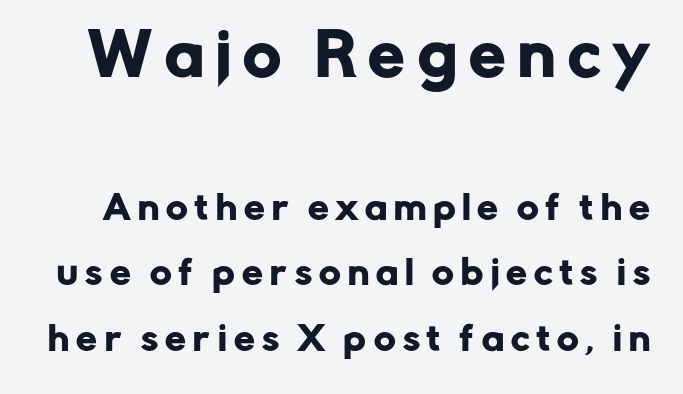
The letters stand straight up with perfectly vertical stems. Honestly, there is no underline to notice here at all. Which chunk is bigger? The first one — the top block dwarfs the bottom. Honestly, the rows look like they've been pulled way apart. This rendering widens character spacing well past its baseline value.
